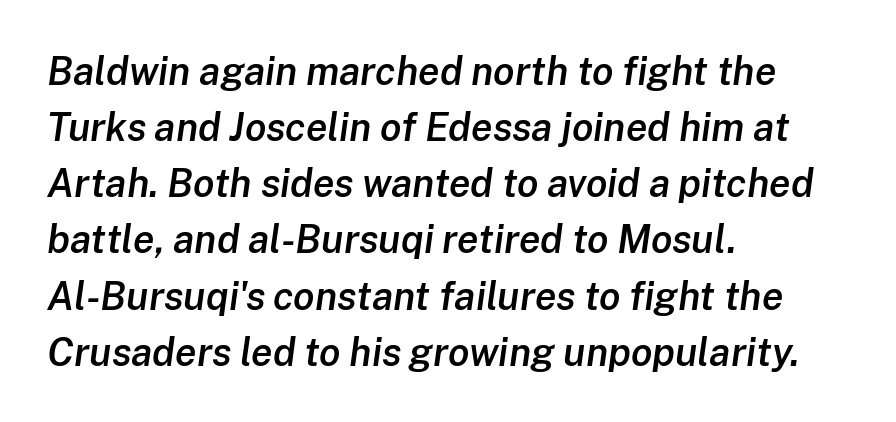
The image shows 39 px semibold type, italic (leaning right); set left-aligned, normal line spacing (1.44x), normal letter spacing, not underlined; low stroke contrast and a medium x-height.
